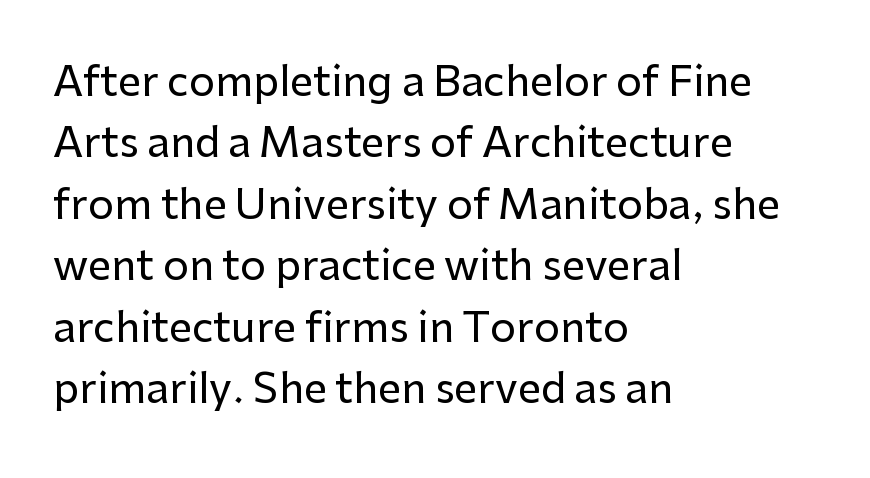
The image shows 41 px sans-serif type, upright; set left-aligned, normal line spacing (1.5x), normal letter spacing, not underlined; low stroke contrast and a medium x-height.
